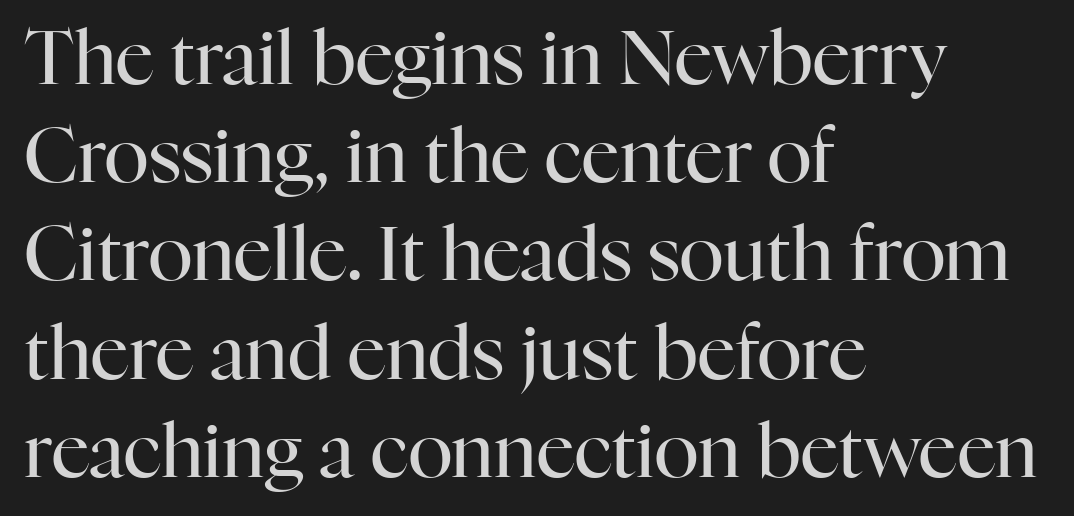
{"serif": "yes", "italic": "no", "bold": "no", "weight": "regular", "width": "normal", "stroke_contrast": "high", "x_height": "medium", "monospaced": "no", "underline": "no", "align": "left", "line_spacing": "normal", "line_spacing_ratio": 1.31, "letter_spacing": "normal", "letter_spacing_em": 0.0, "glyph_px": 75}
